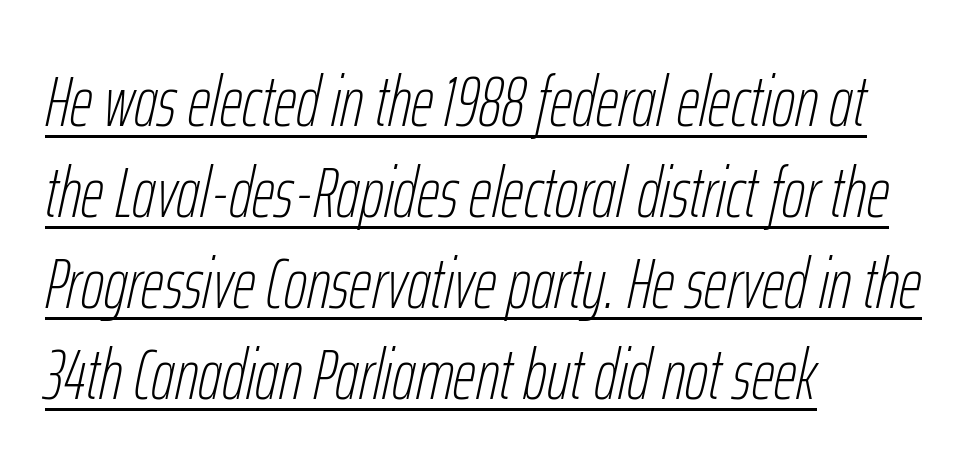
Q: Is the text bold? A: No.
Q: Is the text italic (slanted)? A: Yes, it leans right by about 12 degrees.
Q: Is the text underlined? A: Yes.
Q: How is the paragraph aligned? A: Left-aligned.
Q: Is the spacing between letters normal or unusually wide? A: Normal.
Q: Is the spacing between lines tight, normal or loose? A: Normal.
Q: Width (condensed, normal, or wide)? A: Condensed.
Q: Stroke contrast? A: Low.
Q: x-height? A: Medium.
Q: Monospaced? A: No.
